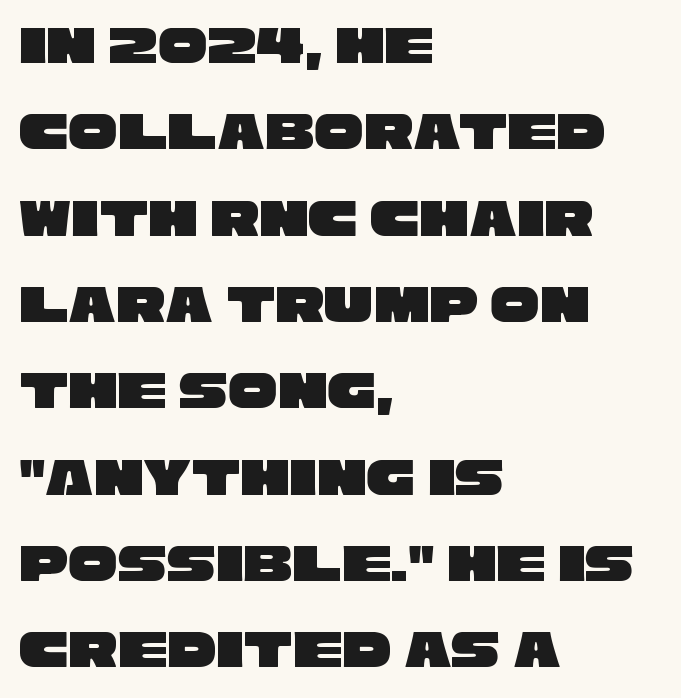
Q: Is the typeface a serif or a sans-serif typeface? A: Sans-serif.
Q: Is the text underlined? A: No.
Q: How is the paragraph aligned? A: Left-aligned.
Q: Is the spacing between letters normal or unusually wide? A: Normal.
Q: Is the spacing between lines tight, normal or loose? A: Normal.
Q: Width (condensed, normal, or wide)? A: Wide.
Q: Stroke contrast? A: Low.
Q: x-height? A: Large.
Q: Monospaced? A: No.
